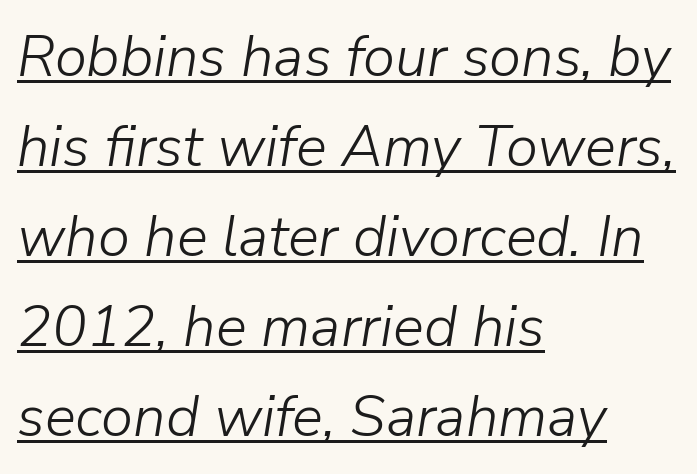
These lines are rendered in a variable-pitch font. Emphasis-style slanted type is in use. Horizontal bands of white between lines are of average thickness. Short note: letters normally spaced. The paragraph has a hard left edge and a soft right edge. Stem width sits at or under what a default text font uses.
